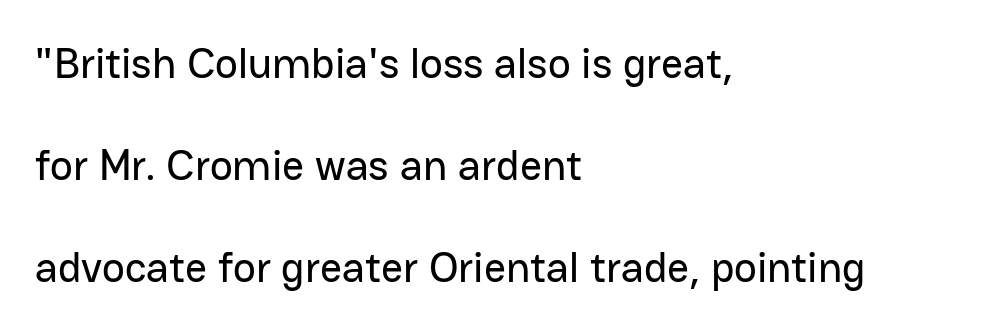
{"serif": "no", "italic": "no", "width": "normal", "stroke_contrast": "low", "x_height": "medium", "monospaced": "no", "underline": "no", "align": "left", "line_spacing": "loose", "line_spacing_ratio": 2.37, "letter_spacing": "normal", "letter_spacing_em": 0.0, "glyph_px": 43}
